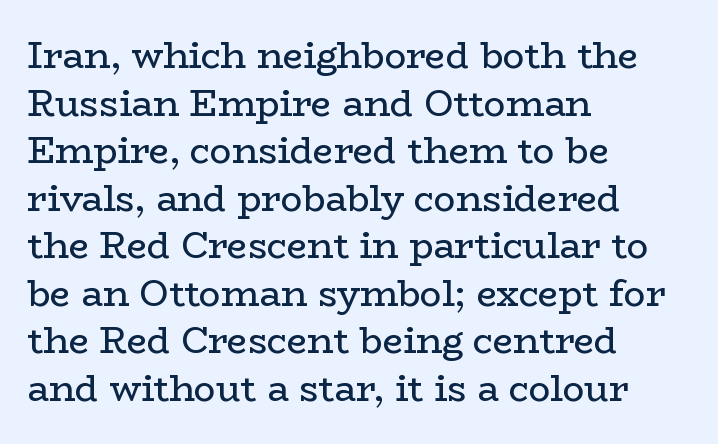
{"serif": "yes", "italic": "no", "bold": "no", "weight": "regular", "width": "wide", "stroke_contrast": "low", "x_height": "medium", "monospaced": "no", "underline": "no", "align": "left", "line_spacing": "normal", "line_spacing_ratio": 1.32, "letter_spacing": "normal", "letter_spacing_em": 0.0, "glyph_px": 36}
